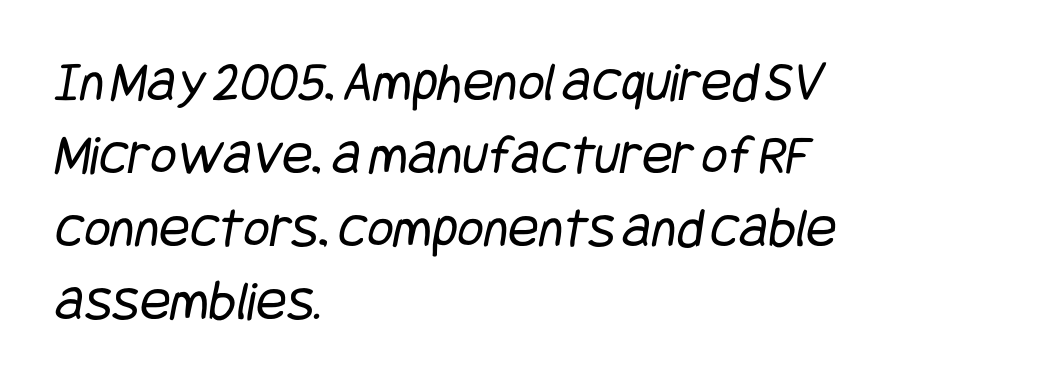
Q: Is the text bold? A: No.
Q: Is the typeface a serif or a sans-serif typeface? A: Sans-serif.
Q: Is the text underlined? A: No.
Q: How is the paragraph aligned? A: Left-aligned.
Q: Is the spacing between letters normal or unusually wide? A: Normal.
Q: Is the spacing between lines tight, normal or loose? A: Normal.
Q: Width (condensed, normal, or wide)? A: Condensed.
Q: Stroke contrast? A: Low.
Q: x-height? A: Large.
